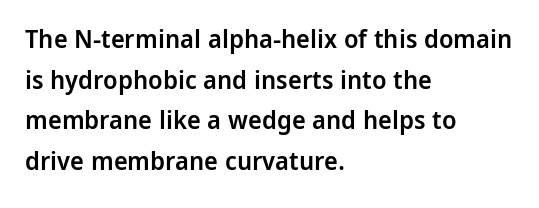
Compared with an ordinary text face, these strokes are moderately heavier — a semibold. Rendered with straight, roman letterforms. Beneath every word, the page is bare. Vertical spacing — default. What stands out about the letter spacing? Nothing — it is the standard amount.
